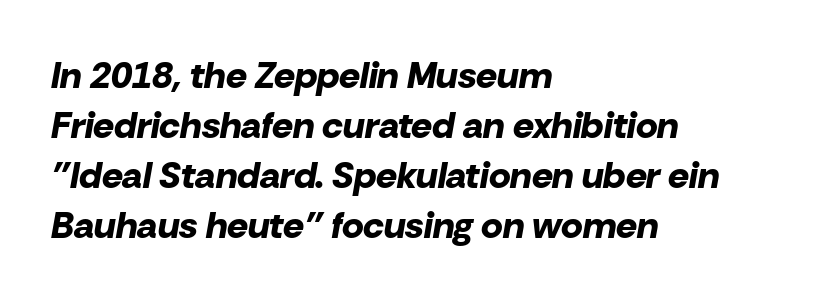
Q: Is the text bold? A: Yes.
Q: Is the text italic (slanted)? A: Yes, it leans right by about 10 degrees.
Q: Is the text underlined? A: No.
Q: How is the paragraph aligned? A: Left-aligned.
Q: Is the spacing between letters normal or unusually wide? A: Normal.
Q: Is the spacing between lines tight, normal or loose? A: Normal.
Q: Width (condensed, normal, or wide)? A: Normal.
Q: Stroke contrast? A: Low.
Q: x-height? A: Medium.
Q: Monospaced? A: No.
